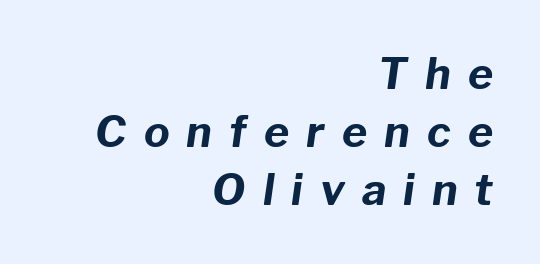
{"italic": "yes", "lean": "right", "slant_degrees": 8, "bold": "yes", "weight": "bold", "width": "normal", "stroke_contrast": "low", "x_height": "medium", "monospaced": "no", "underline": "no", "align": "right", "line_spacing": "normal", "line_spacing_ratio": 1.35, "letter_spacing": "wide", "letter_spacing_em": 0.4, "glyph_px": 43}
